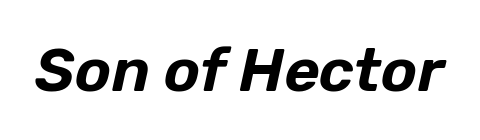
The image shows 61 px text type, italic (leaning right); set normal letter spacing, not underlined; low stroke contrast and a medium x-height.
